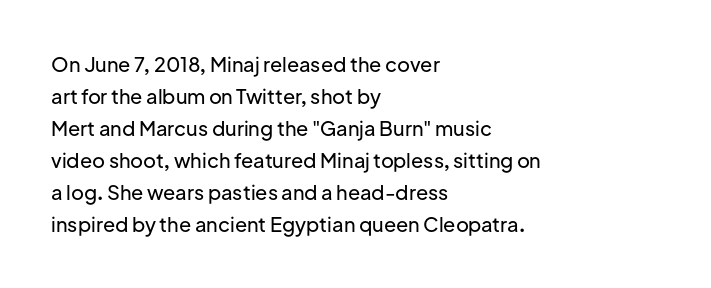
The image shows 20 px text type, upright; set left-aligned, normal line spacing (1.6x), normal letter spacing, not underlined.
